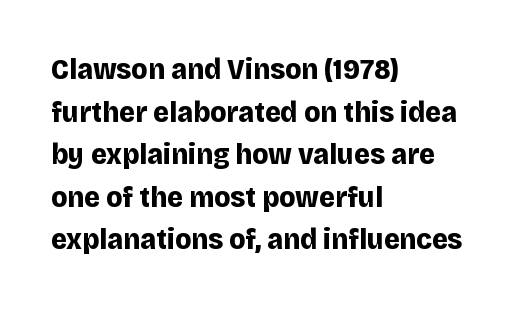
Tall strokes in this sample are plumb rather than angled. Words appear dense and cohesive because spacing is normal. The rendering uses natural spacing where letterforms have individual widths. In terms of letterform style, serifs are entirely absent. These lines carry a lot of weight — the face is fully bold.
